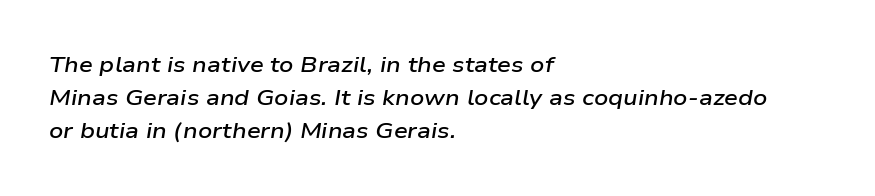
The image shows 22 px text type, italic (leaning right); set left-aligned, normal line spacing (1.51x), normal letter spacing, not underlined.
